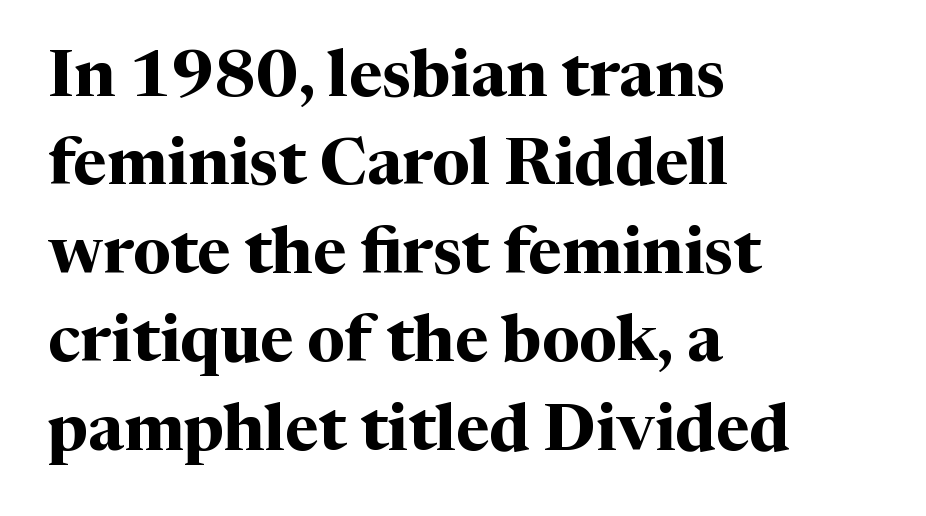
Q: Is the text bold? A: Yes.
Q: Is the text italic (slanted)? A: No, it is upright.
Q: Is the typeface a serif or a sans-serif typeface? A: Serif.
Q: Is the text underlined? A: No.
Q: How is the paragraph aligned? A: Left-aligned.
Q: Is the spacing between letters normal or unusually wide? A: Normal.
Q: Is the spacing between lines tight, normal or loose? A: Normal.
Q: Width (condensed, normal, or wide)? A: Normal.
Q: Stroke contrast? A: Medium.
Q: x-height? A: Medium.
Q: Monospaced? A: No.
